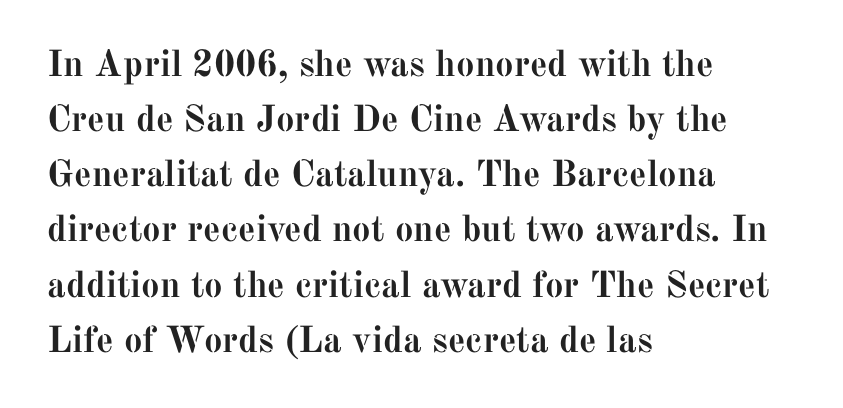
{"serif": "yes", "italic": "no", "bold": "yes", "weight": "semibold", "width": "normal", "stroke_contrast": "medium", "x_height": "medium", "monospaced": "no", "underline": "no", "align": "left", "line_spacing": "normal", "line_spacing_ratio": 1.49, "letter_spacing": "normal", "letter_spacing_em": 0.0, "glyph_px": 37}
